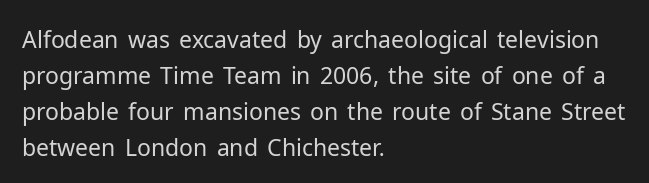
{"italic": "no", "bold": "no", "underline": "no", "align": "left", "line_spacing": "normal", "line_spacing_ratio": 1.57, "letter_spacing": "normal", "letter_spacing_em": 0.0, "glyph_px": 23}
